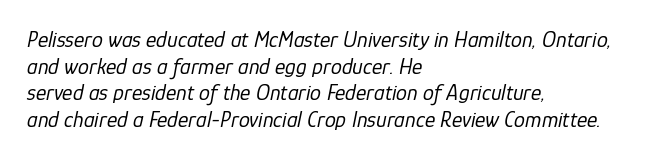
Q: Is the text bold? A: No.
Q: Is the text italic (slanted)? A: Yes, it leans right by about 12 degrees.
Q: Is the text underlined? A: No.
Q: How is the paragraph aligned? A: Left-aligned.
Q: Is the spacing between letters normal or unusually wide? A: Normal.
